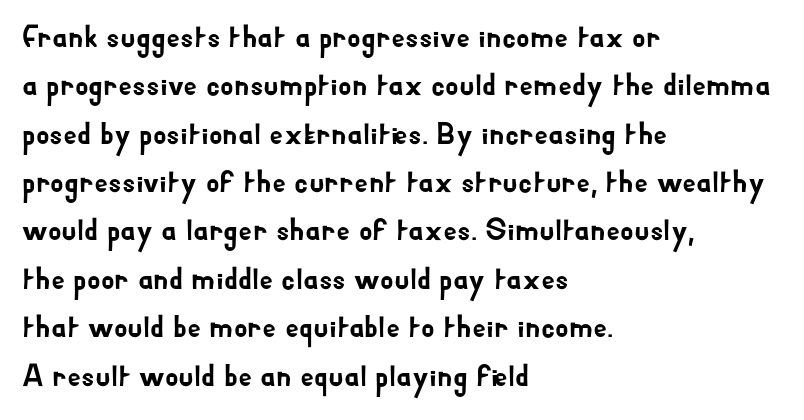
{"serif": "no", "italic": "no", "width": "normal", "stroke_contrast": "low", "x_height": "small", "monospaced": "no", "underline": "no", "align": "left", "line_spacing": "normal", "line_spacing_ratio": 1.56, "letter_spacing": "normal", "letter_spacing_em": 0.0, "glyph_px": 31}
